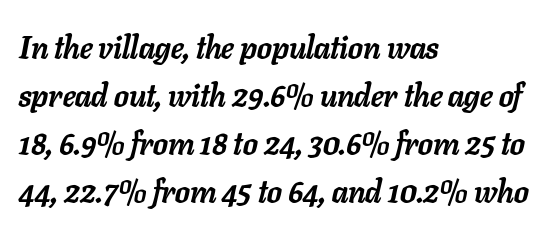
{"italic": "yes", "lean": "right", "slant_degrees": 11, "bold": "yes", "weight": "semibold", "width": "normal", "stroke_contrast": "low", "x_height": "medium", "monospaced": "no", "underline": "no", "align": "left", "line_spacing": "normal", "line_spacing_ratio": 1.55, "letter_spacing": "normal", "letter_spacing_em": 0.0, "glyph_px": 31}
